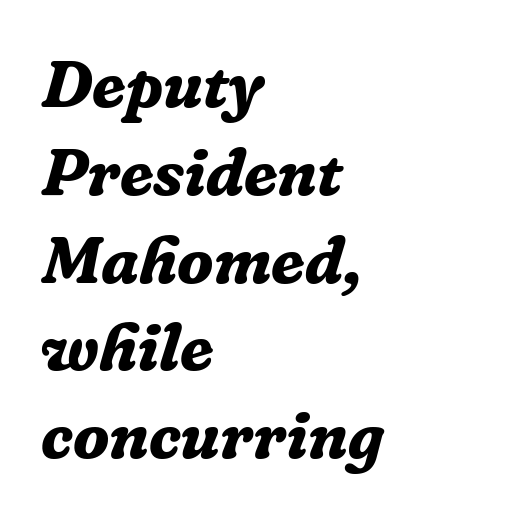
Each new line begins a customary step beneath the previous one. The typesetting leans heavy: a genuine bold. All the whitespace from short lines collects on the right. The typeface chosen for these lines features serifs.
